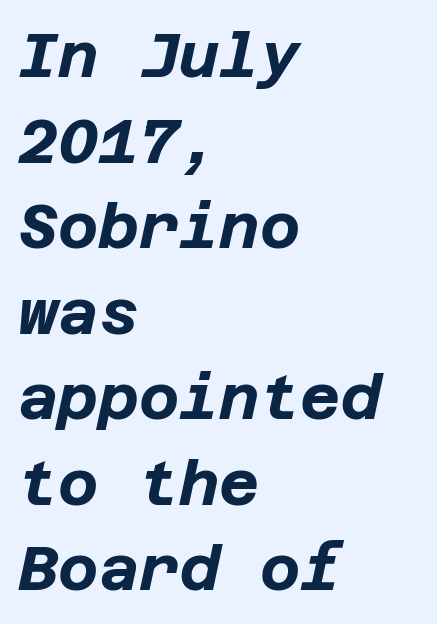
Does the copy run flush right? No — it runs flush left. Descenders are the only things crossing below the line. Designer's note — italics engaged. Leading: standard. Typographic density is high because the face is bold.
